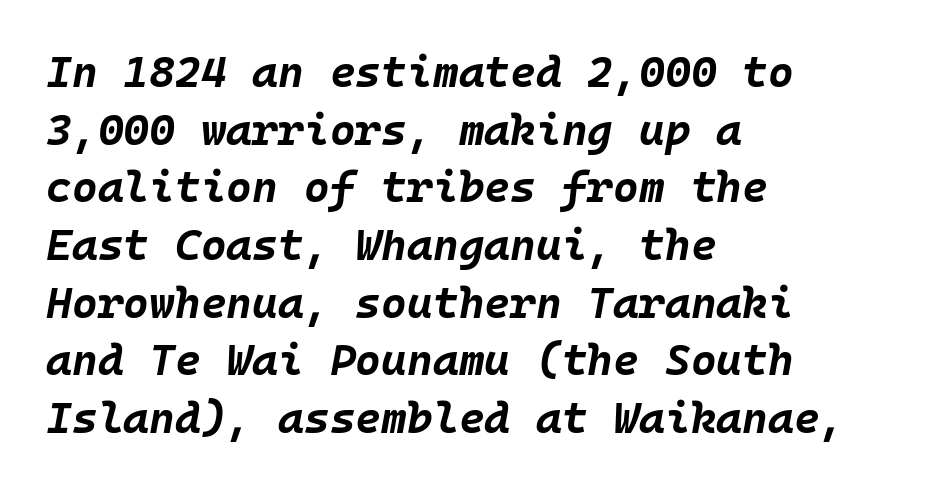
Q: Is the text bold? A: Yes.
Q: Is the text italic (slanted)? A: Yes, it leans right by about 10 degrees.
Q: Is the text underlined? A: No.
Q: How is the paragraph aligned? A: Left-aligned.
Q: Is the spacing between letters normal or unusually wide? A: Normal.
Q: Is the spacing between lines tight, normal or loose? A: Normal.
Q: Width (condensed, normal, or wide)? A: Normal.
Q: Stroke contrast? A: Low.
Q: x-height? A: Large.
Q: Monospaced? A: Yes.
